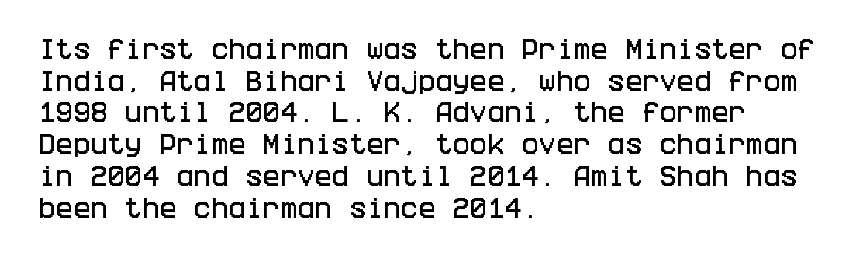
The tracking reads as untouched default to a designer's eye. These lines were composed using upright roman letters. A clean baseline with only descenders dipping below it. The designer left line spacing at the default. The lines are quadded left.
